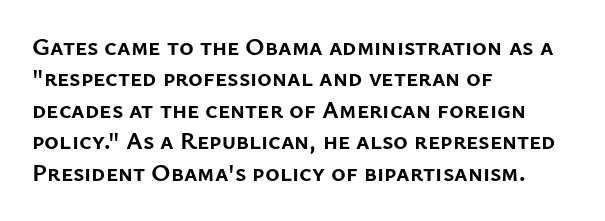
Q: Is the text bold? A: Yes.
Q: Is the text italic (slanted)? A: No, it is upright.
Q: Is the text underlined? A: No.
Q: How is the paragraph aligned? A: Left-aligned.
Q: Is the spacing between letters normal or unusually wide? A: Normal.
Q: Is the spacing between lines tight, normal or loose? A: Normal.
